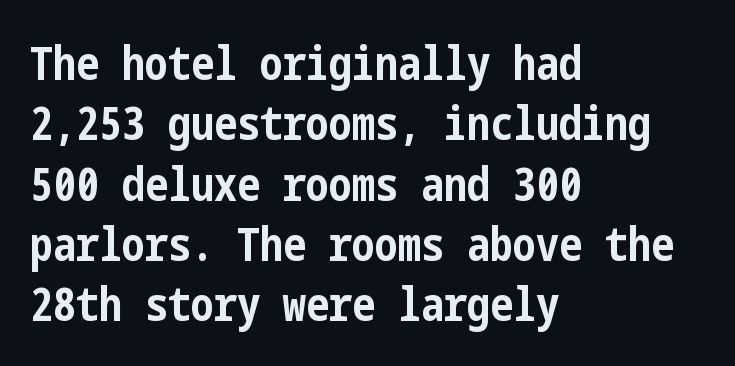
These lines sit exactly where default settings would place them. Has an underline been added? It has not. Short note: letters normally spaced. Rendered with straight, roman letterforms. The typesetting leans heavy: a genuine bold. The typesetter chose a ragged-right arrangement here.
